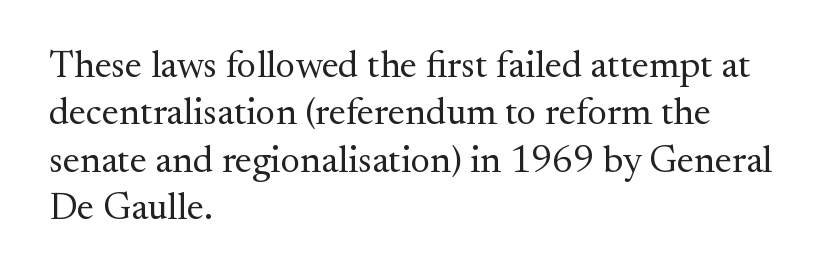
How would I describe the line gaps? Plain and ordinary. Each row of text sits above clean, open space. In terms of letterspacing, this is plain default setting. Stroke thickness stays within the range of a standard reading face or lighter. Spacing verdict: proportional, widths tailored to each character. To sum up the face: it has serifs.
